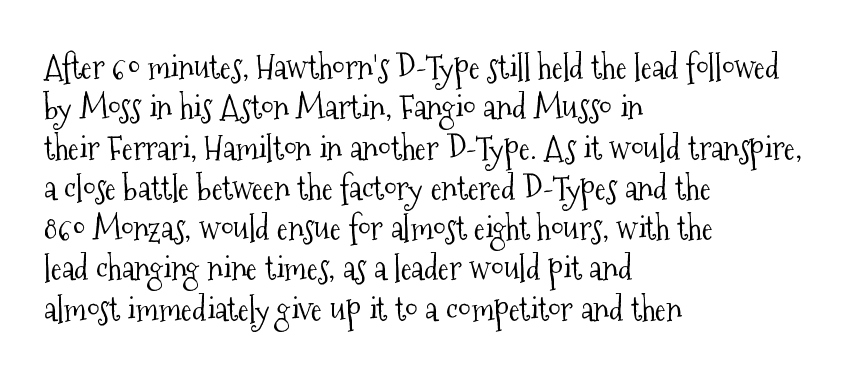
The image shows 33 px light, condensed serif type, upright; set left-aligned, line spacing 1.22x, normal letter spacing, not underlined; medium stroke contrast and a medium x-height.
